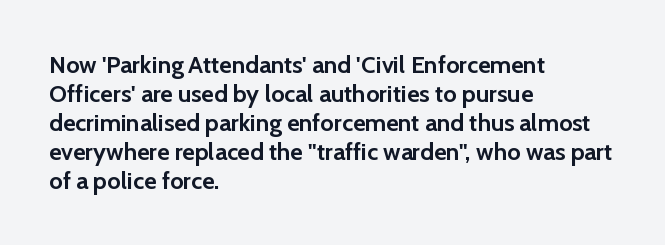
Bold? Absolutely — the strokes are thick and heavy. These lines are set flush left with a ragged right edge. Each row of text sits above clean, open space. There is no visible air inserted between adjacent glyphs. The type sits square on the baseline with zero lean.
